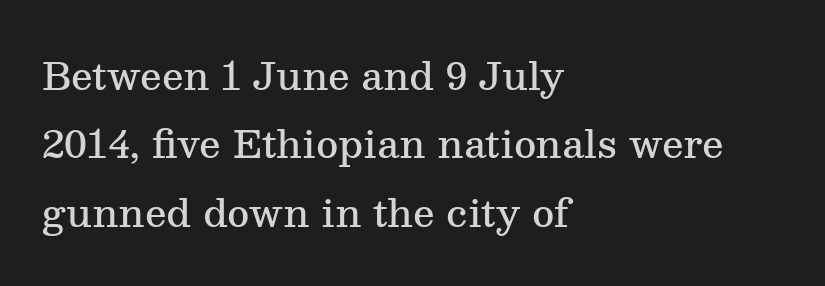
The image shows 38 px semibold serif type, upright; set left-aligned, line spacing 1.8x, normal letter spacing, not underlined; medium stroke contrast and a medium x-height.
